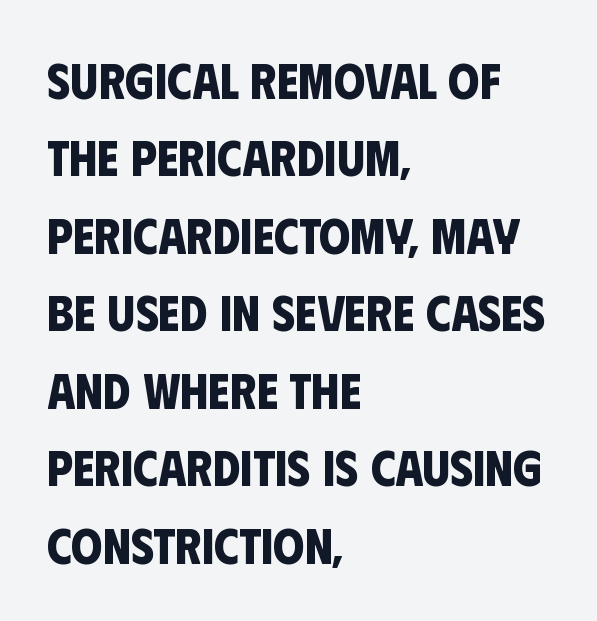
{"serif": "no", "bold": "yes", "weight": "bold", "width": "condensed", "stroke_contrast": "low", "x_height": "large", "monospaced": "no", "underline": "no", "align": "left", "line_spacing": "normal", "line_spacing_ratio": 1.55, "letter_spacing": "normal", "letter_spacing_em": 0.0, "glyph_px": 50}
